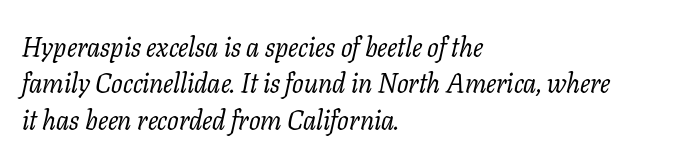
The image shows 27 px text type, italic (leaning right); set left-aligned, normal line spacing (1.35x), normal letter spacing, not underlined.
